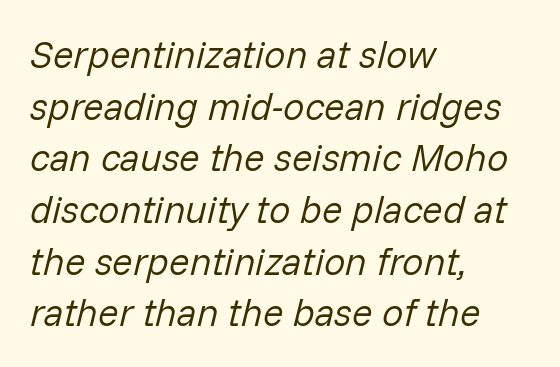
{"italic": "yes", "lean": "right", "slant_degrees": 14, "bold": "no", "weight": "regular", "width": "normal", "stroke_contrast": "low", "x_height": "medium", "monospaced": "no", "underline": "no", "align": "left", "line_spacing": "normal", "line_spacing_ratio": 1.36, "letter_spacing": "normal", "letter_spacing_em": 0.0, "glyph_px": 38}
